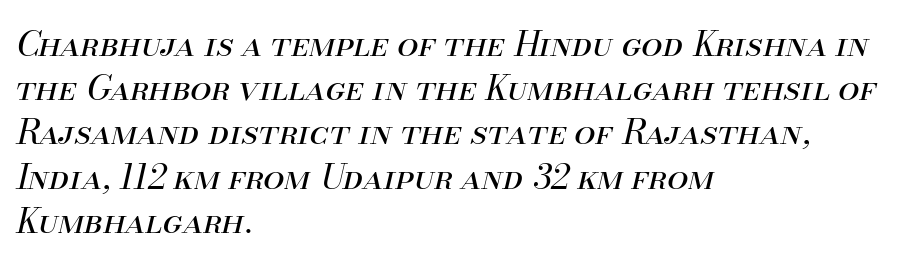
Q: Is the text bold? A: No.
Q: Is the text italic (slanted)? A: Yes, it leans right by about 13 degrees.
Q: Is the text underlined? A: No.
Q: How is the paragraph aligned? A: Left-aligned.
Q: Is the spacing between letters normal or unusually wide? A: Normal.
Q: Is the spacing between lines tight, normal or loose? A: Normal.
Q: Width (condensed, normal, or wide)? A: Normal.
Q: Stroke contrast? A: Medium.
Q: x-height? A: Small.
Q: Monospaced? A: No.
